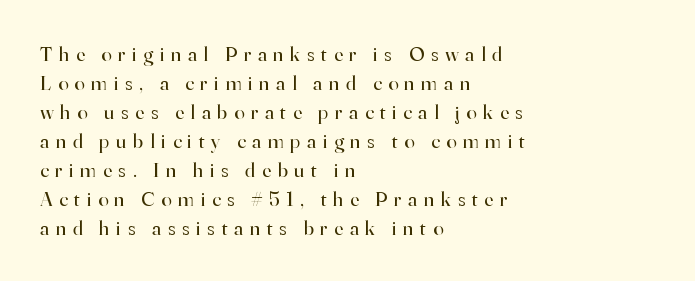
The image shows 21 px text type, upright; set left-aligned, normal line spacing (1.38x), unusually wide letter spacing (+0.31 em), not underlined.
